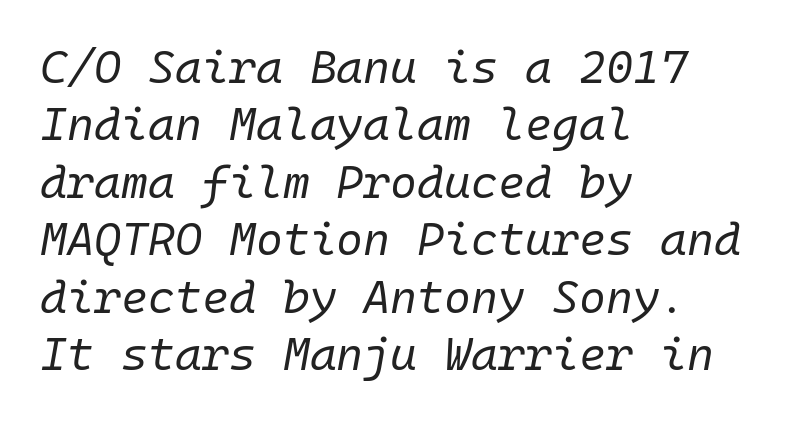
{"italic": "yes", "lean": "right", "slant_degrees": 10, "bold": "no", "weight": "regular", "width": "normal", "stroke_contrast": "low", "x_height": "medium", "monospaced": "yes", "underline": "no", "align": "left", "line_spacing": "normal", "line_spacing_ratio": 1.25, "letter_spacing": "normal", "letter_spacing_em": 0.0, "glyph_px": 46}
